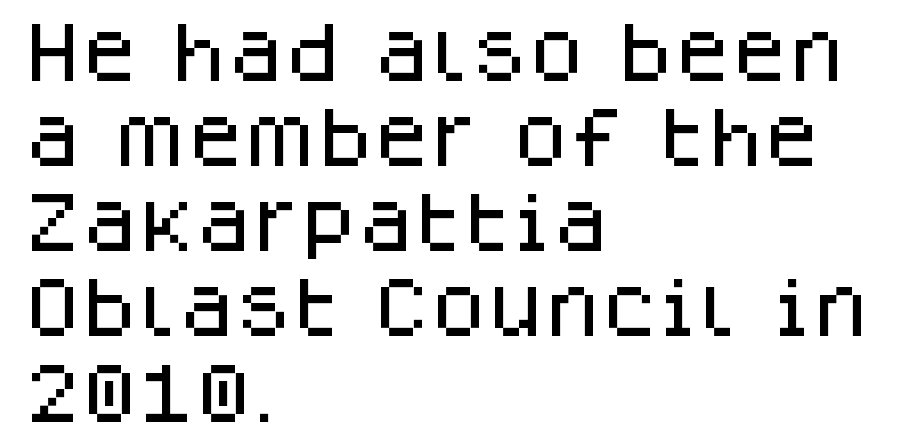
Classification — sans serif. Varying glyph widths throughout — classic text-font behaviour. This sample is left-justified, so line endings fall wherever the words run out. Has an underline been added? It has not. When letters stand straight like this, we call the style roman or upright.
